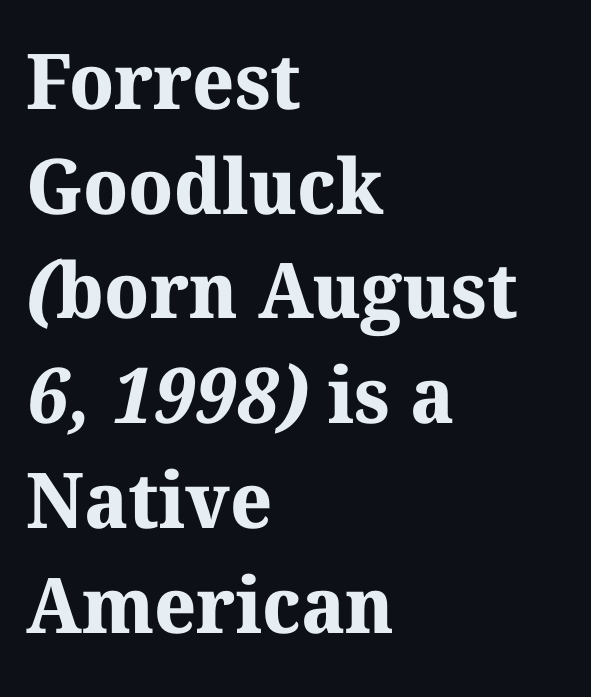
{"serif": "yes", "bold": "yes", "weight": "bold", "width": "normal", "stroke_contrast": "medium", "x_height": "medium", "monospaced": "no", "underline": "no", "align": "left", "line_spacing": "normal", "line_spacing_ratio": 1.36, "letter_spacing": "normal", "letter_spacing_em": 0.0, "glyph_px": 77}
